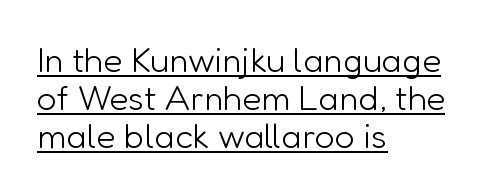
Q: Is the text bold? A: No.
Q: Is the text italic (slanted)? A: No, it is upright.
Q: Is the typeface a serif or a sans-serif typeface? A: Sans-serif.
Q: Is the text underlined? A: Yes.
Q: How is the paragraph aligned? A: Left-aligned.
Q: Is the spacing between letters normal or unusually wide? A: Normal.
Q: Is the spacing between lines tight, normal or loose? A: Tight.
Q: Width (condensed, normal, or wide)? A: Normal.
Q: Stroke contrast? A: Low.
Q: x-height? A: Medium.
Q: Monospaced? A: No.
